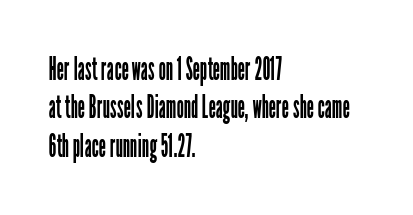
The glyphs in this specimen are sans serif. Do the characters align in a grid? No, the font is proportional. Type without underlining. Each stroke keeps to a modest, everyday thickness or less. Glyph-to-glyph distance matches everyday printed text. Ordinary non-slanted type is in use.
